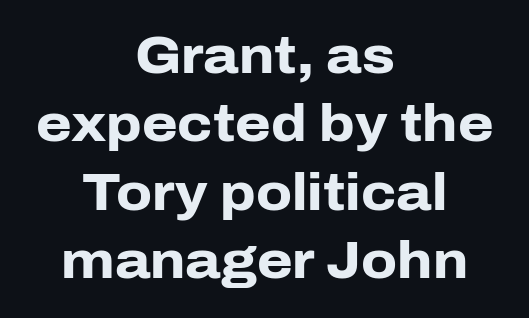
The image shows 51 px heavy sans-serif type, upright; set centered, normal line spacing (1.34x), normal letter spacing, not underlined; low stroke contrast and a medium x-height.
